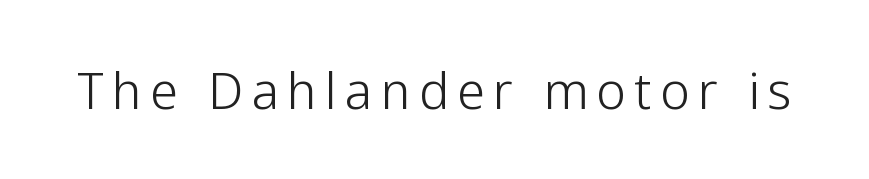
Q: Is the text bold? A: No.
Q: Is the text italic (slanted)? A: No, it is upright.
Q: Is the typeface a serif or a sans-serif typeface? A: Sans-serif.
Q: Is the text underlined? A: No.
Q: Width (condensed, normal, or wide)? A: Normal.
Q: Stroke contrast? A: Low.
Q: x-height? A: Medium.
Q: Monospaced? A: No.
